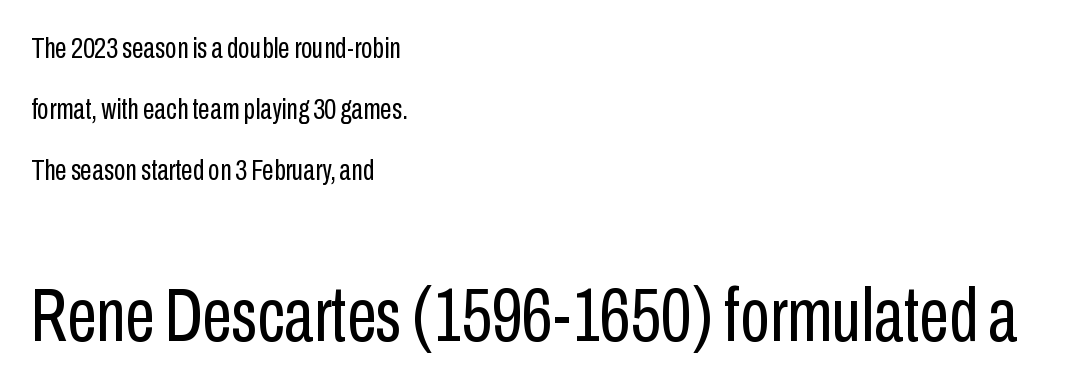
{"serif": "no", "italic": "no", "bold": "no", "weight": "regular", "width": "condensed", "stroke_contrast": "low", "x_height": "medium", "monospaced": "no", "underline": "no", "align": "left", "line_spacing": "loose", "line_spacing_ratio": 2.03, "letter_spacing": "normal", "letter_spacing_em": 0.0, "larger_block": "second", "size_ratio": 2.53, "glyph_px": 76}
